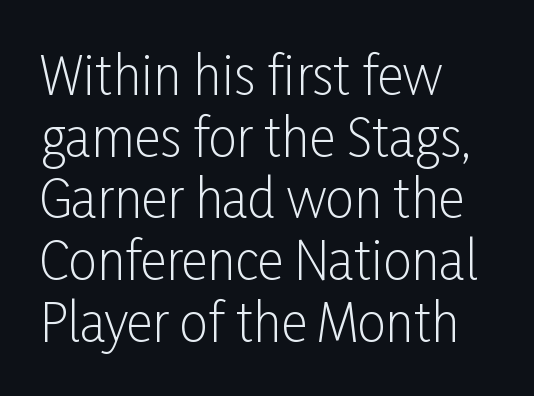
Q: Is the text bold? A: No.
Q: Is the text italic (slanted)? A: No, it is upright.
Q: Is the typeface a serif or a sans-serif typeface? A: Sans-serif.
Q: Is the text underlined? A: No.
Q: How is the paragraph aligned? A: Left-aligned.
Q: Is the spacing between letters normal or unusually wide? A: Normal.
Q: Width (condensed, normal, or wide)? A: Condensed.
Q: Stroke contrast? A: Low.
Q: x-height? A: Medium.
Q: Monospaced? A: No.
